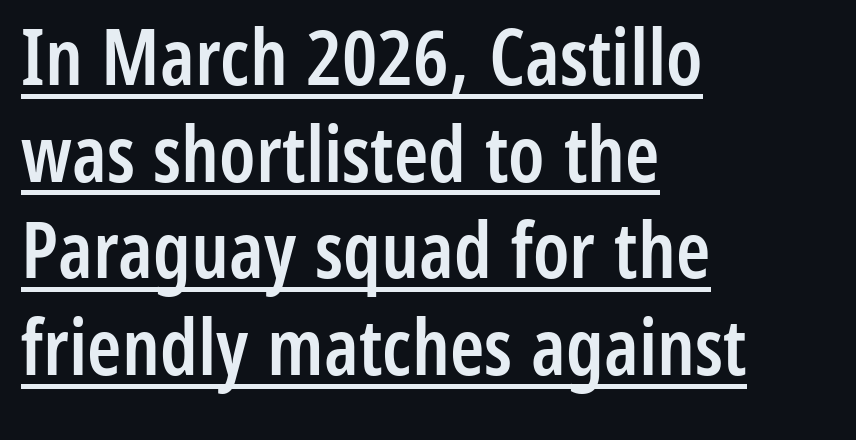
The image shows 78 px semibold, condensed sans-serif type, upright; set left-aligned, line spacing 1.24x, normal letter spacing, underlined; low stroke contrast and a medium x-height.
